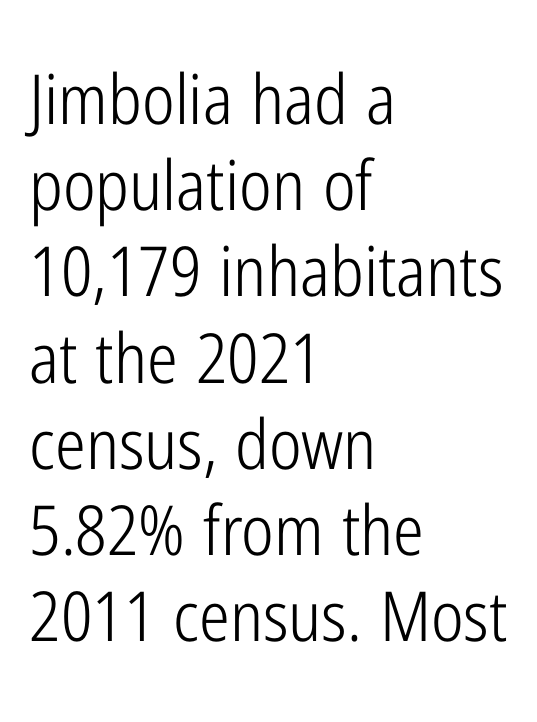
Q: Is the text bold? A: No.
Q: Is the text italic (slanted)? A: No, it is upright.
Q: Is the typeface a serif or a sans-serif typeface? A: Sans-serif.
Q: Is the text underlined? A: No.
Q: How is the paragraph aligned? A: Left-aligned.
Q: Is the spacing between letters normal or unusually wide? A: Normal.
Q: Is the spacing between lines tight, normal or loose? A: Normal.
Q: Width (condensed, normal, or wide)? A: Condensed.
Q: Stroke contrast? A: Low.
Q: x-height? A: Medium.
Q: Monospaced? A: No.
